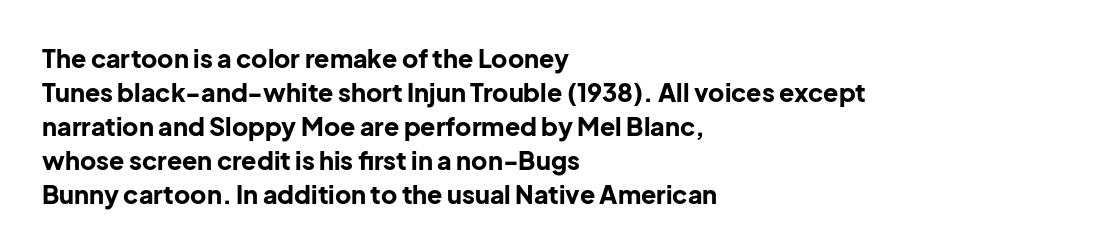
Just letters on the line, the space beneath them empty. No italicization has been applied; the sample stays upright. The rows are spaced the way most documents space them. The glyphs have the mass of a bold cut. Look at the tracking — it's just the regular setting, nothing added. Each line starts at the same left margin while the right side varies.
